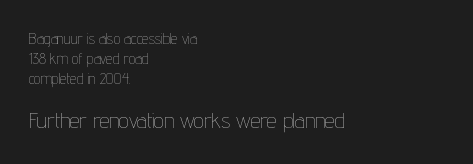
Q: Is the text bold? A: No.
Q: Is the text italic (slanted)? A: No, it is upright.
Q: Is the text underlined? A: No.
Q: How is the paragraph aligned? A: Left-aligned.
Q: Is the spacing between letters normal or unusually wide? A: Normal.
Q: Is the spacing between lines tight, normal or loose? A: Normal.
Q: Which block of text is set in a larger size, the first (top) or the second (bottom)? A: The second (bottom) one.
